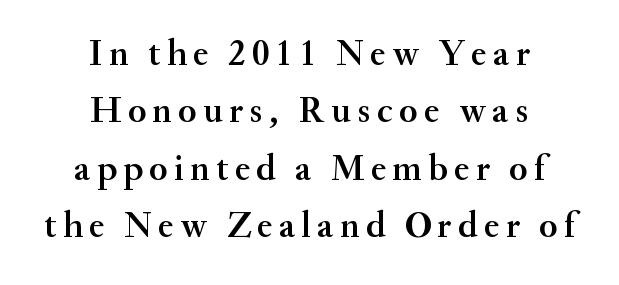
The gap between lines stays unmarked. Examine the stroke ends and you'll spot serifs. Posture: vertical. Caption: multi-line text, centered on the measure.
